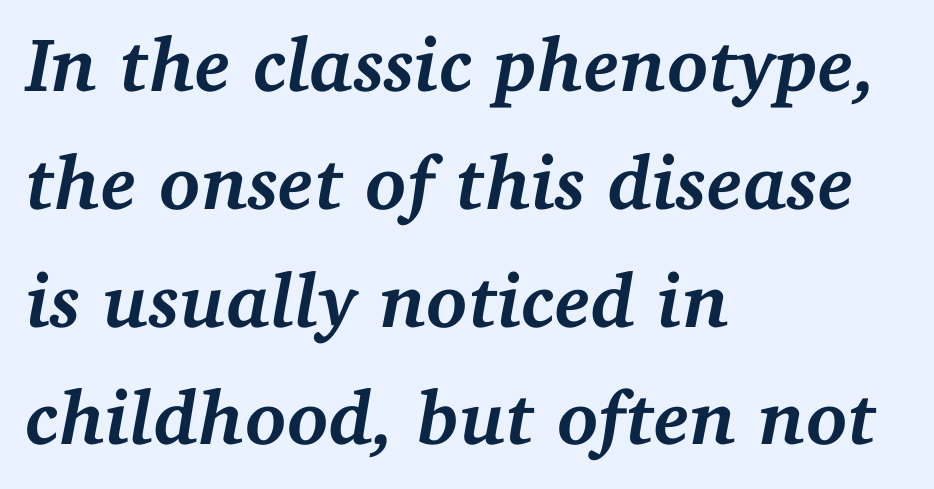
The image shows 76 px semibold serif type, italic (leaning right); set left-aligned, normal line spacing (1.55x), normal letter spacing, not underlined; medium stroke contrast and a medium x-height.
